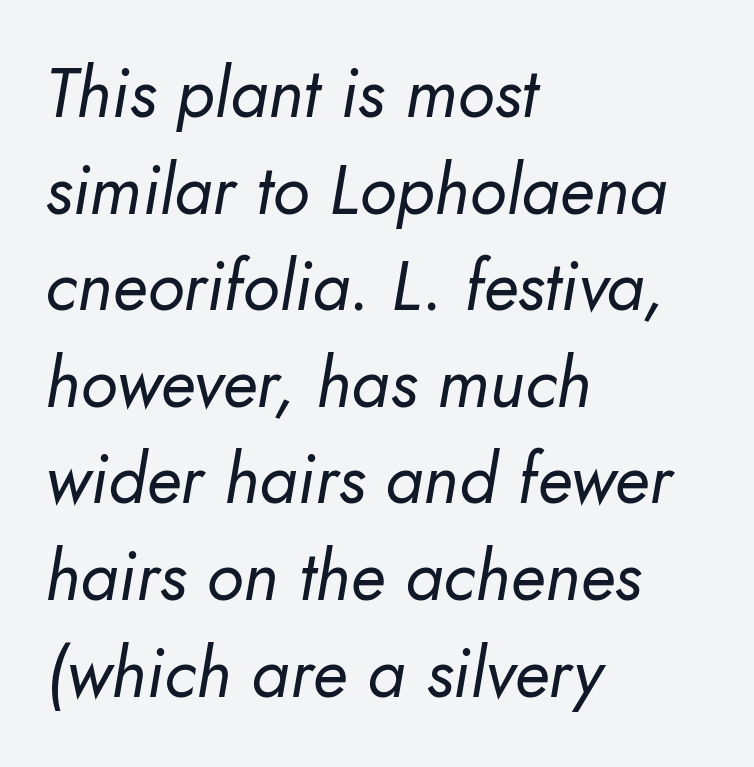
Q: Is the text bold? A: No.
Q: Is the text italic (slanted)? A: Yes, it leans right by about 10 degrees.
Q: Is the text underlined? A: No.
Q: How is the paragraph aligned? A: Left-aligned.
Q: Is the spacing between letters normal or unusually wide? A: Normal.
Q: Is the spacing between lines tight, normal or loose? A: Normal.
Q: Width (condensed, normal, or wide)? A: Normal.
Q: Stroke contrast? A: Low.
Q: x-height? A: Small.
Q: Monospaced? A: No.
